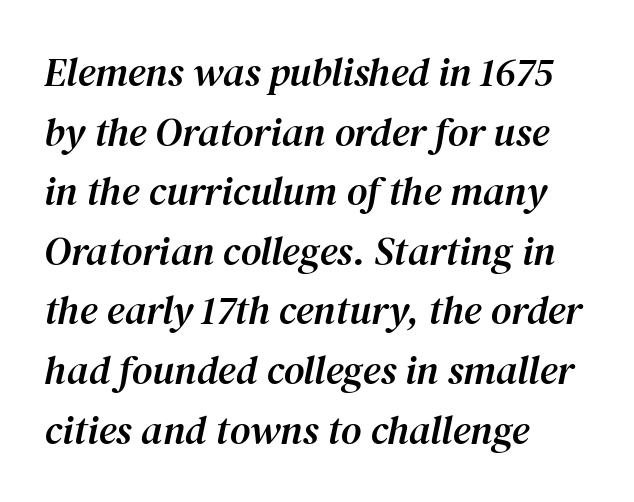
The image shows 40 px serif type, italic (leaning right); set left-aligned, normal line spacing (1.49x), normal letter spacing, not underlined; medium stroke contrast and a medium x-height.
